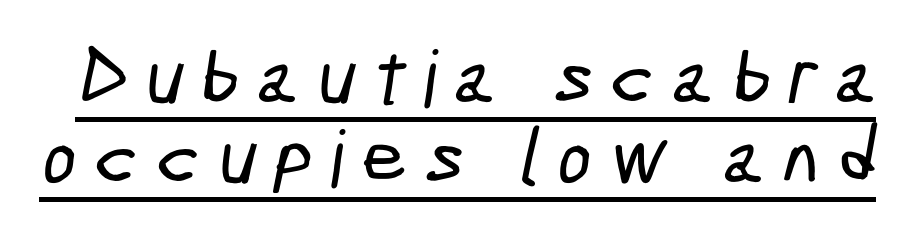
Q: Is the typeface a serif or a sans-serif typeface? A: Sans-serif.
Q: Is the text underlined? A: Yes.
Q: Is the spacing between letters normal or unusually wide? A: Unusually wide.
Q: Is the spacing between lines tight, normal or loose? A: Tight.
Q: Width (condensed, normal, or wide)? A: Condensed.
Q: Stroke contrast? A: Low.
Q: x-height? A: Medium.
Q: Monospaced? A: No.
